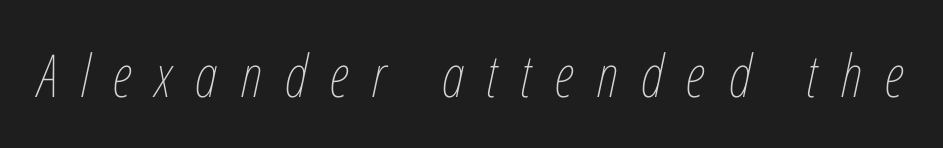
Q: Is the text bold? A: No.
Q: Is the text italic (slanted)? A: Yes, it leans right by about 12 degrees.
Q: Is the text underlined? A: No.
Q: Is the spacing between letters normal or unusually wide? A: Unusually wide.
Q: Width (condensed, normal, or wide)? A: Condensed.
Q: Stroke contrast? A: Low.
Q: x-height? A: Medium.
Q: Monospaced? A: No.
